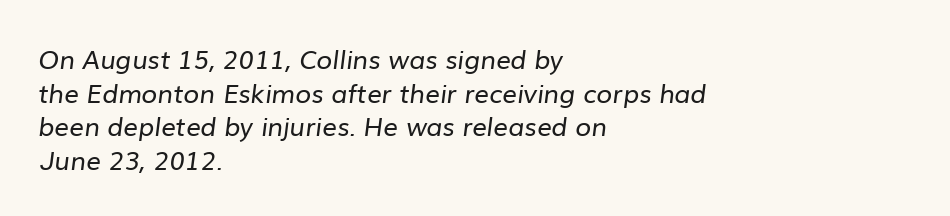
Q: Is the text bold? A: No.
Q: Is the text underlined? A: No.
Q: How is the paragraph aligned? A: Left-aligned.
Q: Is the spacing between letters normal or unusually wide? A: Normal.
Q: Is the spacing between lines tight, normal or loose? A: Normal.
